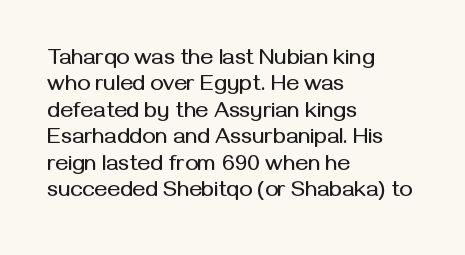
{"italic": "no", "underline": "no", "align": "left", "line_spacing_ratio": 1.2, "letter_spacing": "normal", "letter_spacing_em": 0.0, "glyph_px": 22}
